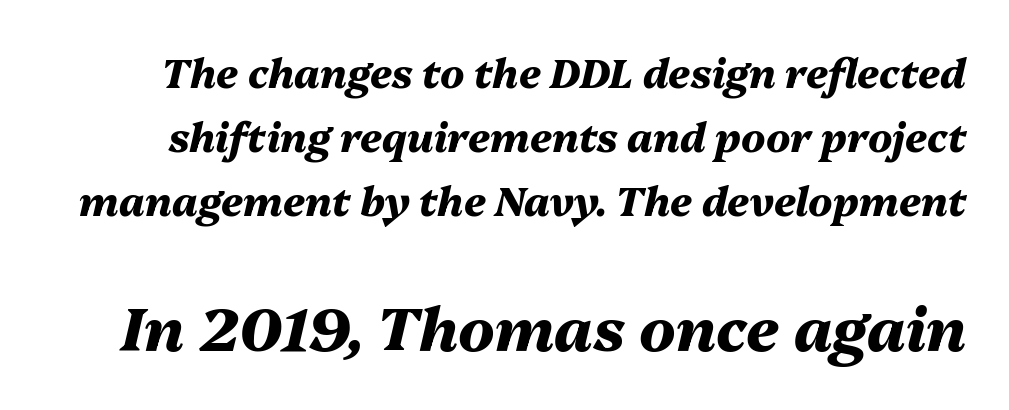
The image shows 60 px heavy type, italic (leaning right); set normal line spacing (1.6x), normal letter spacing, not underlined; the second (bottom) block is 1.5x larger; medium stroke contrast and a medium x-height.
